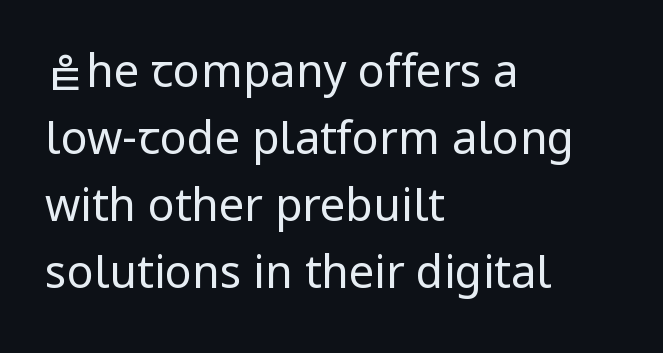
Q: Is the text bold? A: No.
Q: Is the text italic (slanted)? A: No, it is upright.
Q: Is the typeface a serif or a sans-serif typeface? A: Sans-serif.
Q: Is the text underlined? A: No.
Q: How is the paragraph aligned? A: Left-aligned.
Q: Is the spacing between letters normal or unusually wide? A: Normal.
Q: Is the spacing between lines tight, normal or loose? A: Normal.
Q: Width (condensed, normal, or wide)? A: Normal.
Q: Stroke contrast? A: Low.
Q: x-height? A: Medium.
Q: Monospaced? A: No.
